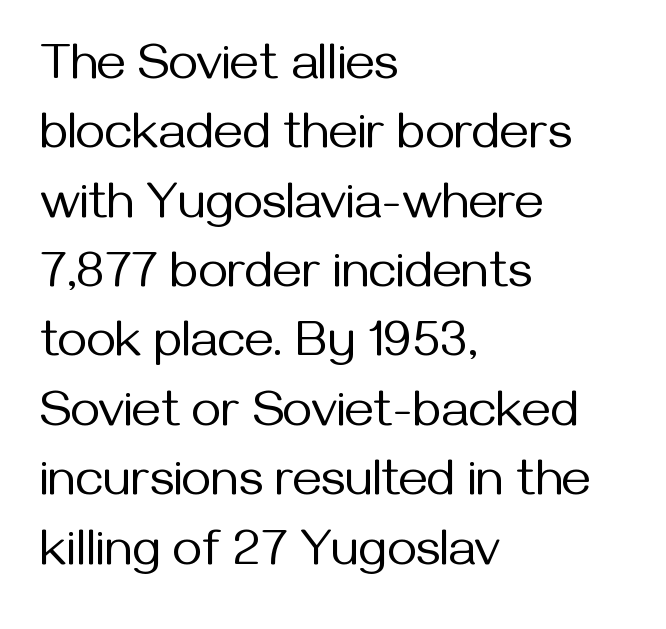
{"serif": "no", "italic": "no", "bold": "no", "weight": "regular", "width": "normal", "stroke_contrast": "medium", "x_height": "medium", "monospaced": "no", "underline": "no", "align": "left", "line_spacing": "normal", "line_spacing_ratio": 1.36, "letter_spacing": "normal", "letter_spacing_em": 0.0, "glyph_px": 51}
